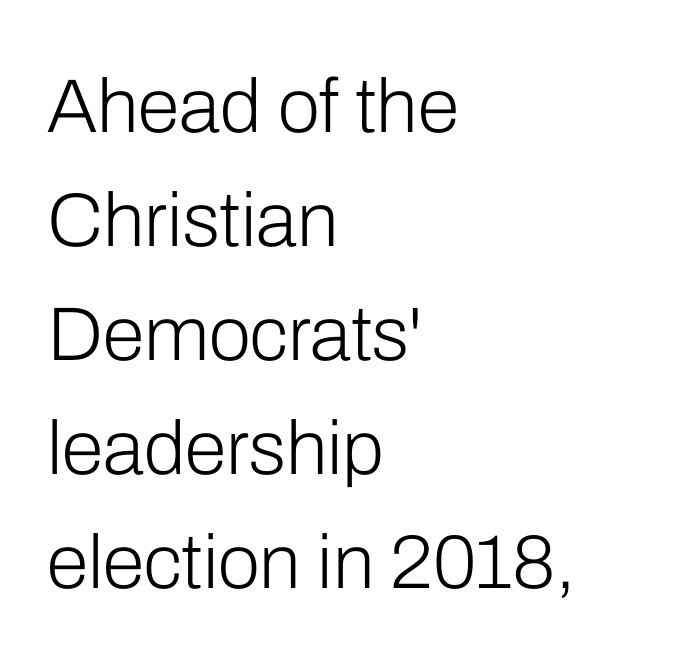
The image shows 76 px light sans-serif type, upright; set left-aligned, normal line spacing (1.5x), normal letter spacing, not underlined; low stroke contrast and a medium x-height.
